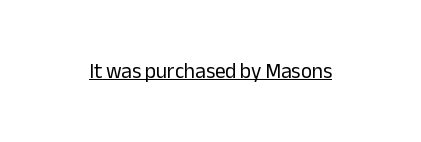
The image shows 21 px text type, upright; set normal letter spacing, underlined.
